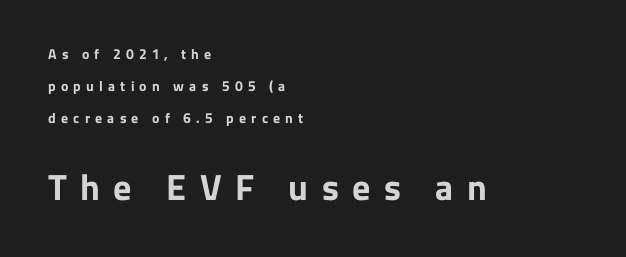
{"serif": "no", "italic": "no", "bold": "yes", "weight": "bold", "width": "normal", "stroke_contrast": "low", "x_height": "medium", "monospaced": "no", "underline": "no", "align": "left", "line_spacing": "loose", "line_spacing_ratio": 2.29, "letter_spacing": "wide", "letter_spacing_em": 0.37, "larger_block": "second", "size_ratio": 2.57, "glyph_px": 36}
